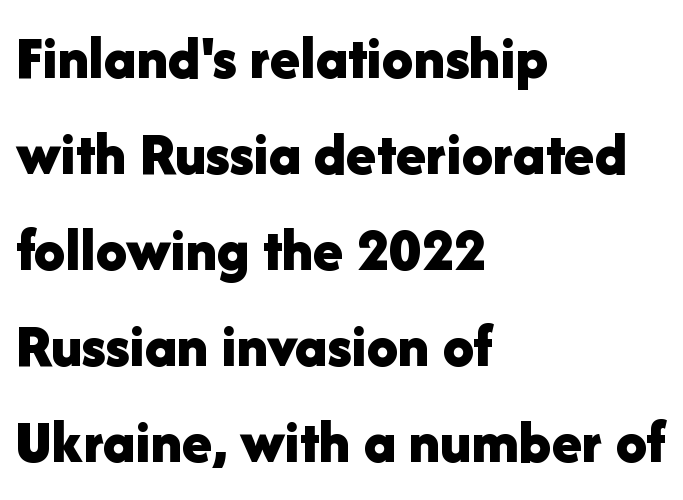
The image shows 62 px bold sans-serif type, upright; set left-aligned, normal line spacing (1.55x), normal letter spacing, not underlined; low stroke contrast and a medium x-height.
